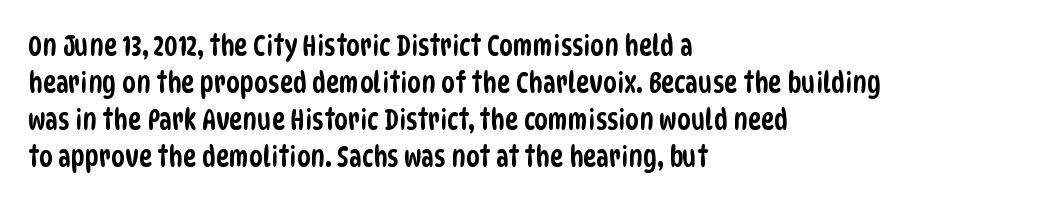
You can tell from the bare stems that sans-serif type was used. Default kerning and tracking; the words read as compact shapes. These lines are rendered in a variable-pitch font. A bare baseline throughout the passage. Does the leading feel generous? No, just average.
